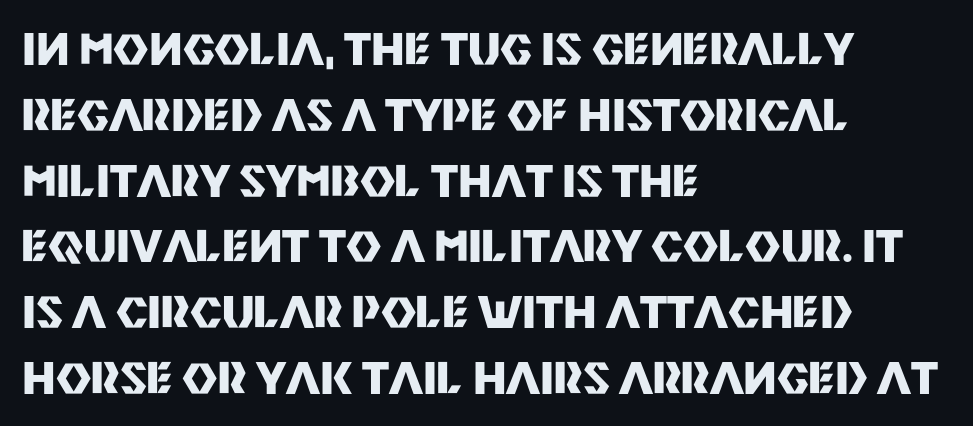
Caption: bold face, heavy strokes. The ragged edge is on the right, which tells us the setting is flush left. The type is set solid horizontally, with unmodified tracking. This block has exactly the height ordinary leading produces. You can tell it's not italic because the verticals are truly vertical. Anything drawn beneath the words? Only blank space.
